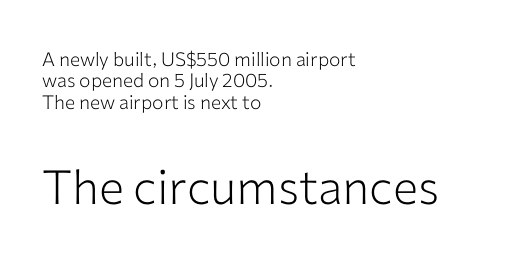
The image shows 47 px light sans-serif type, upright; set left-aligned, tight line spacing (1.13x), normal letter spacing, not underlined; the second (bottom) block is 2.47x larger; low stroke contrast and a medium x-height.
